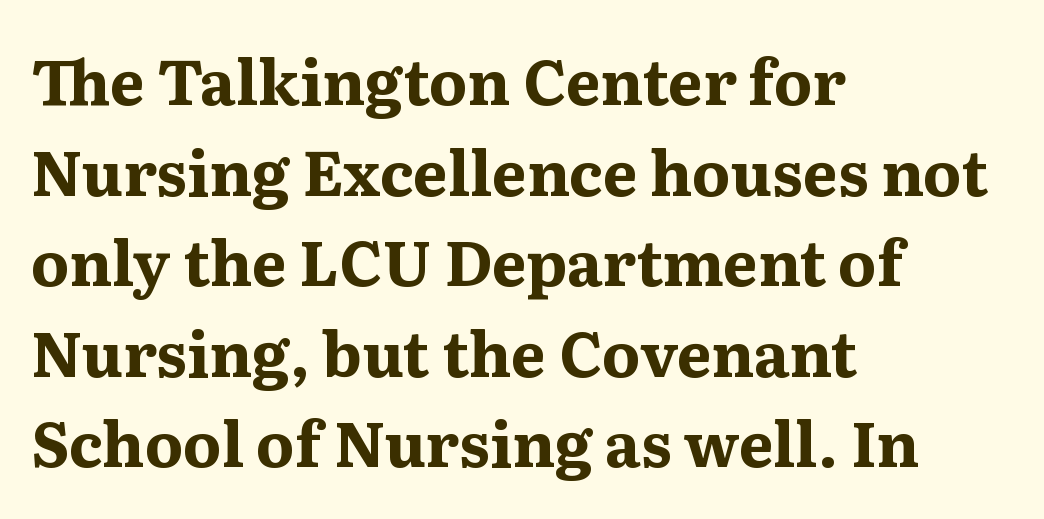
The text block is weighted toward the left margin, trailing off unevenly rightward. Unmarked baselines from the first word to the last. Is the letter spacing exaggerated? No — it looks like the ordinary default. Looks like regular typesetting: each glyph gets only the width it needs. These lines sit exactly where default settings would place them.
